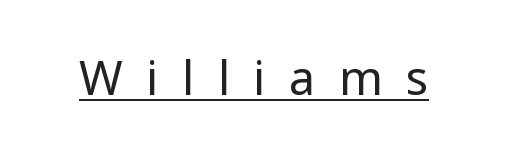
The image shows 47 px regular-weight sans-serif type, upright; set unusually wide letter spacing (+0.5 em), underlined; low stroke contrast and a medium x-height.
